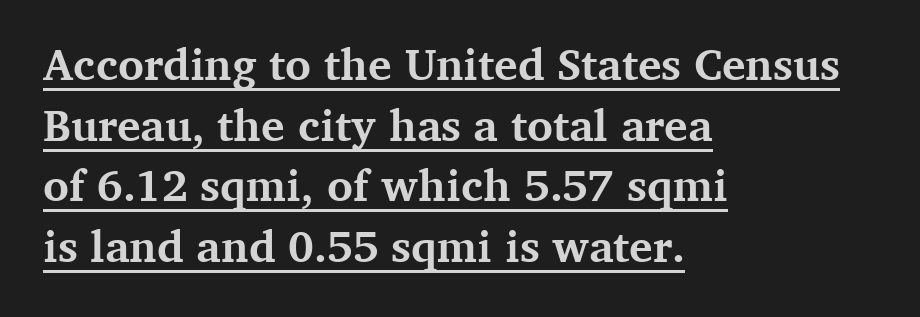
The image shows 44 px bold serif type, upright; set left-aligned, normal line spacing (1.38x), normal letter spacing, underlined; medium stroke contrast and a medium x-height.
